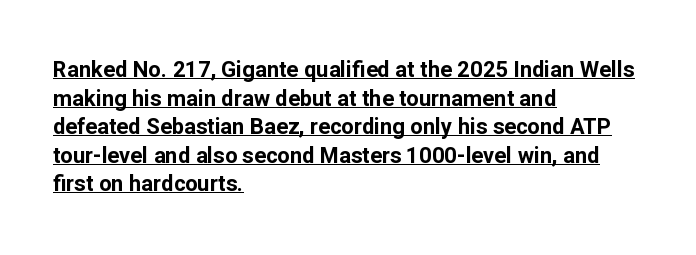
Q: Is the text bold? A: Yes.
Q: Is the text italic (slanted)? A: No, it is upright.
Q: Is the text underlined? A: Yes.
Q: How is the paragraph aligned? A: Left-aligned.
Q: Is the spacing between letters normal or unusually wide? A: Normal.
Q: Is the spacing between lines tight, normal or loose? A: Normal.
